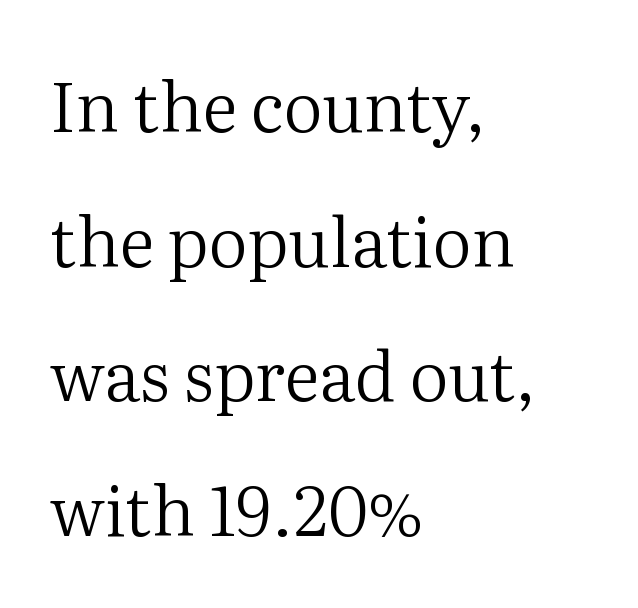
The image shows 69 px regular-weight serif type, upright; set left-aligned, loose line spacing (1.95x), normal letter spacing, not underlined; medium stroke contrast and a medium x-height.
